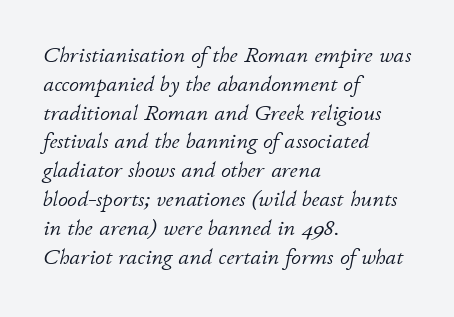
Is this a heavy cut? Hardly; it is regular or lighter. The glyphs look as if they've been sheared to an angle. Rule under the text: the space is simply empty. Left-aligned paragraph, ragged on the right. The passage shown stacks its lines at a standard gap.
